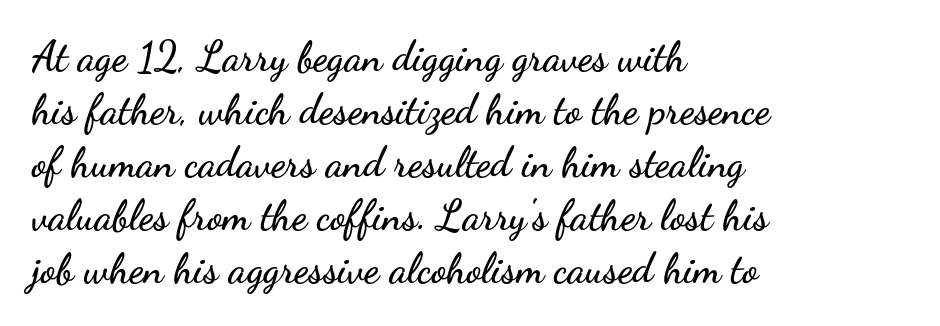
{"serif": "no", "width": "wide", "stroke_contrast": "low", "x_height": "small", "monospaced": "no", "underline": "no", "align": "left", "line_spacing": "normal", "line_spacing_ratio": 1.29, "letter_spacing": "normal", "letter_spacing_em": 0.0, "glyph_px": 41}
